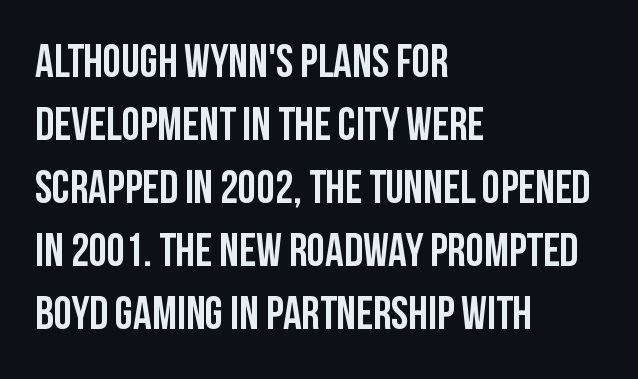
These lines sit exactly where default settings would place them. Italic: no, the glyphs are upright roman. Nothing sits at the stroke ends, so this counts as sans-serif. Short and long lines alike share a common starting point at left. Each word holds together tightly as a unit, with standard inter-letter gaps.
